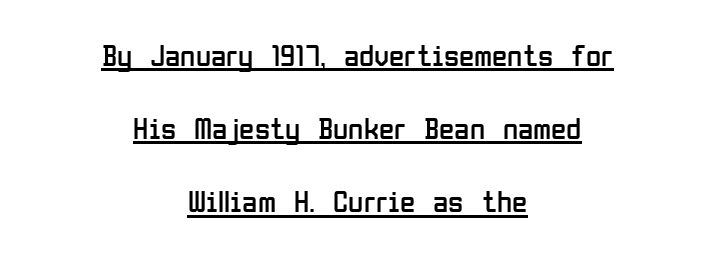
The image shows 31 px regular-weight, condensed sans-serif type, upright; set centered, loose line spacing (2.36x), normal letter spacing, underlined; low stroke contrast and a medium x-height.
